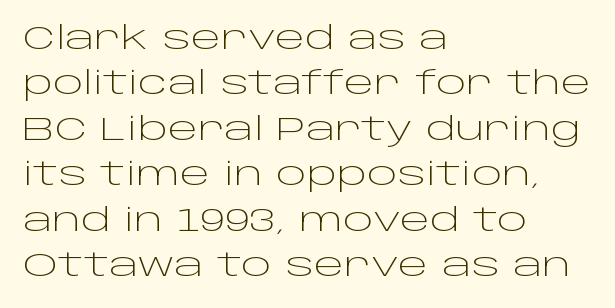
{"serif": "no", "italic": "no", "bold": "no", "weight": "light", "width": "wide", "stroke_contrast": "low", "x_height": "large", "monospaced": "no", "underline": "no", "align": "left", "line_spacing": "normal", "line_spacing_ratio": 1.42, "letter_spacing": "normal", "letter_spacing_em": 0.0, "glyph_px": 32}
